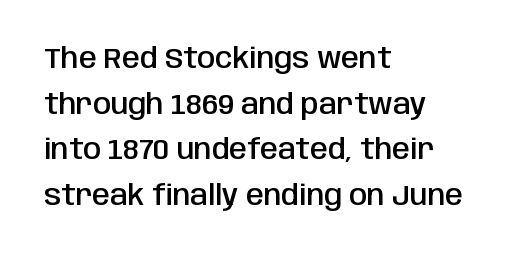
Q: Is the text bold? A: Semi-bold.
Q: Is the text italic (slanted)? A: No, it is upright.
Q: Is the typeface a serif or a sans-serif typeface? A: Sans-serif.
Q: Is the text underlined? A: No.
Q: How is the paragraph aligned? A: Left-aligned.
Q: Is the spacing between letters normal or unusually wide? A: Normal.
Q: Is the spacing between lines tight, normal or loose? A: Normal.
Q: Width (condensed, normal, or wide)? A: Condensed.
Q: Stroke contrast? A: Low.
Q: x-height? A: Large.
Q: Monospaced? A: No.
